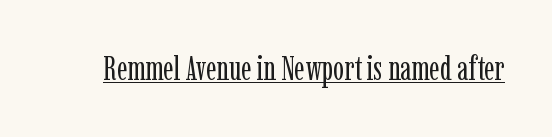
These lines are rendered in a variable-pitch font. Look at the bottom of the vertical strokes: they flare into serifs here. The string is rendered with underlining switched on. Rendered with straight, roman letterforms.
